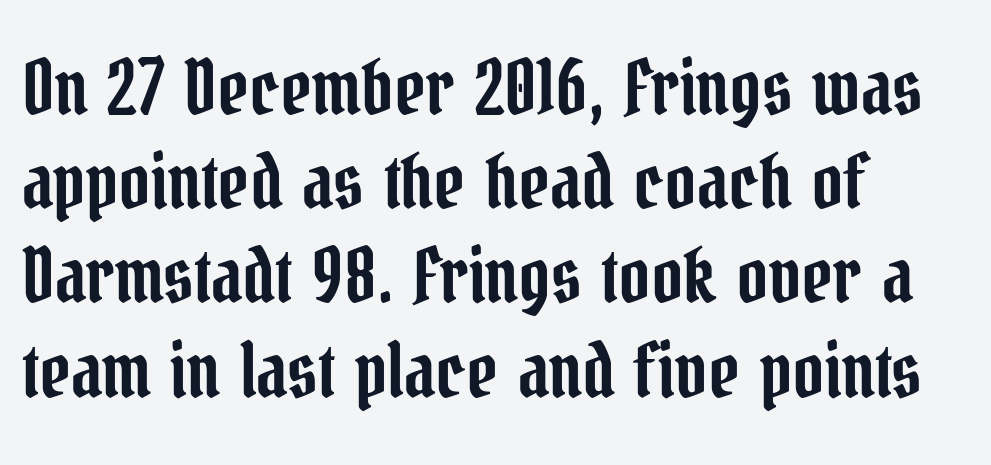
{"serif": "yes", "italic": "no", "width": "condensed", "stroke_contrast": "low", "x_height": "medium", "monospaced": "no", "underline": "no", "align": "left", "line_spacing_ratio": 1.24, "letter_spacing": "normal", "letter_spacing_em": 0.0, "glyph_px": 76}
